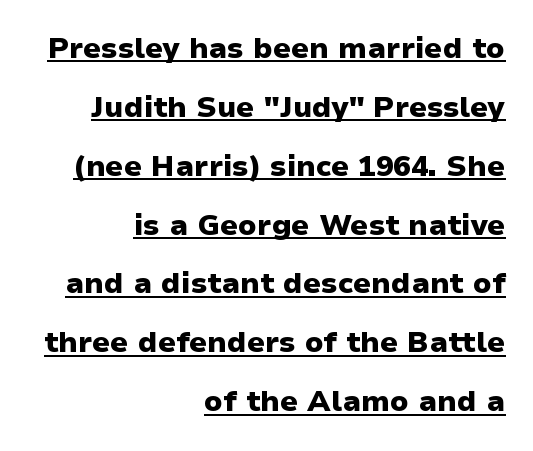
The image shows 29 px heavy sans-serif type, upright; set right-aligned, loose line spacing (2.03x), normal letter spacing, underlined; low stroke contrast and a medium x-height.
